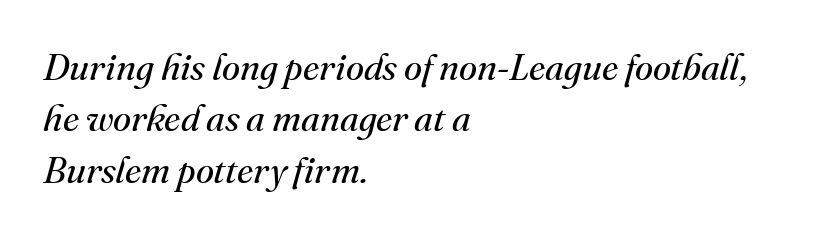
The image shows 37 px regular-weight serif type, italic (leaning right); set left-aligned, normal line spacing (1.39x), normal letter spacing, not underlined; medium stroke contrast and a small x-height.
